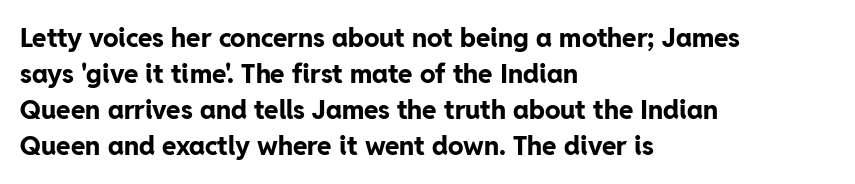
{"italic": "no", "bold": "yes", "underline": "no", "align": "left", "line_spacing": "normal", "line_spacing_ratio": 1.39, "letter_spacing": "normal", "letter_spacing_em": 0.0, "glyph_px": 26}
